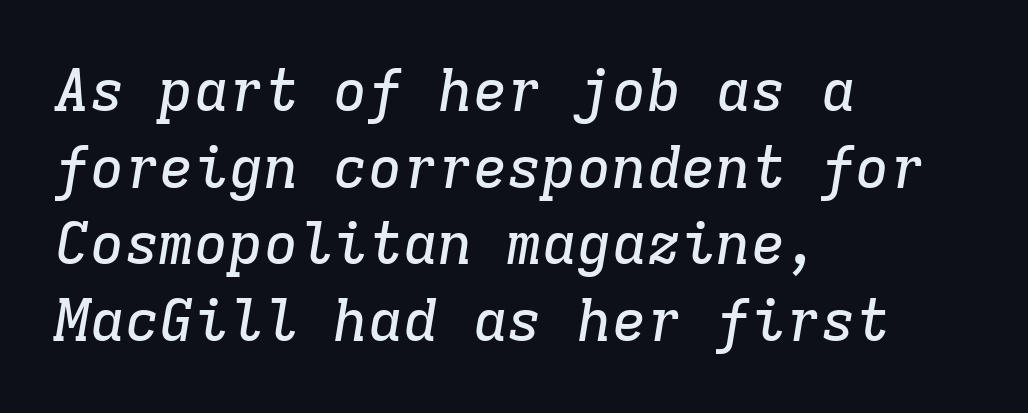
{"serif": "yes", "italic": "yes", "lean": "right", "slant_degrees": 9, "width": "normal", "stroke_contrast": "low", "x_height": "medium", "monospaced": "yes", "underline": "no", "align": "left", "line_spacing": "normal", "line_spacing_ratio": 1.32, "letter_spacing": "normal", "letter_spacing_em": 0.0, "glyph_px": 58}
